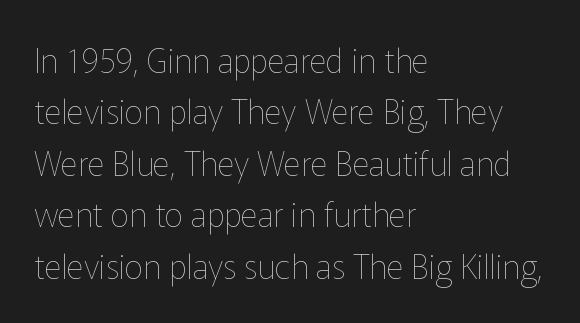
The image shows 33 px thin type, upright; set left-aligned, normal line spacing (1.56x), normal letter spacing, not underlined; low stroke contrast and a medium x-height.
